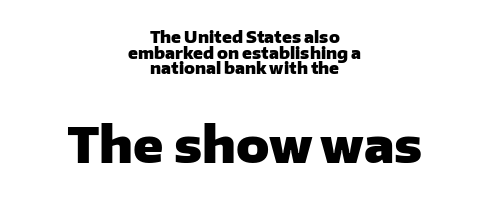
The image shows 49 px heavy sans-serif type, upright; set centered, tight line spacing (0.98x), normal letter spacing, not underlined; the second (bottom) block is 3.06x larger; low stroke contrast and a medium x-height.
